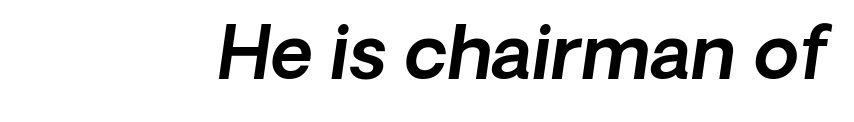
{"serif": "no", "width": "normal", "x_height": "medium", "monospaced": "no", "underline": "no", "letter_spacing": "normal", "letter_spacing_em": 0.0, "glyph_px": 73}
